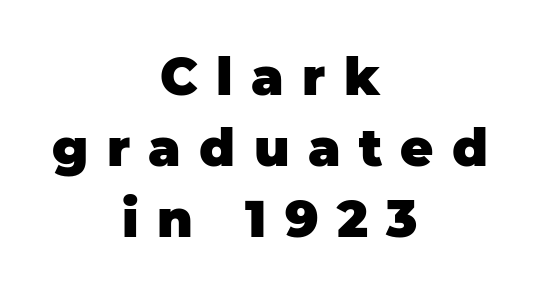
Q: Is the text bold? A: Yes.
Q: Is the text italic (slanted)? A: No, it is upright.
Q: Is the typeface a serif or a sans-serif typeface? A: Sans-serif.
Q: Is the text underlined? A: No.
Q: How is the paragraph aligned? A: Centered.
Q: Is the spacing between letters normal or unusually wide? A: Unusually wide.
Q: Is the spacing between lines tight, normal or loose? A: Normal.
Q: Width (condensed, normal, or wide)? A: Normal.
Q: Stroke contrast? A: Low.
Q: x-height? A: Large.
Q: Monospaced? A: No.
